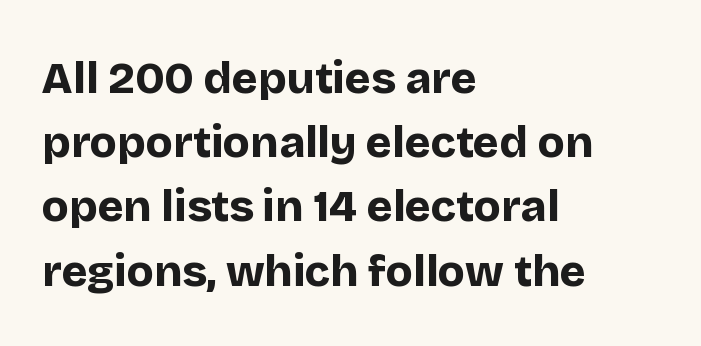
{"serif": "no", "italic": "no", "bold": "yes", "weight": "bold", "width": "normal", "stroke_contrast": "low", "x_height": "large", "monospaced": "no", "underline": "no", "align": "left", "line_spacing": "normal", "line_spacing_ratio": 1.46, "letter_spacing": "normal", "letter_spacing_em": 0.0, "glyph_px": 44}
